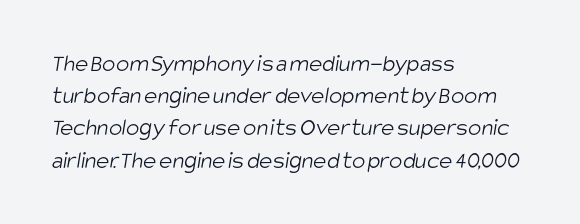
Vertical stems look standard width or narrower in stroke. Plain, unruled lines of type. How would I describe the line gaps? Plain and ordinary. The ragged edge is on the right, which tells us the setting is flush left. The letterforms sit shoulder to shoulder at normal distance.
